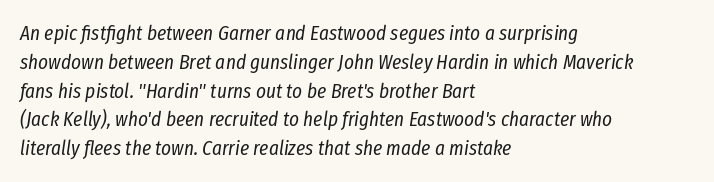
Q: Is the text bold? A: No.
Q: Is the text italic (slanted)? A: Yes, it leans right by about 8 degrees.
Q: Is the text underlined? A: No.
Q: How is the paragraph aligned? A: Left-aligned.
Q: Is the spacing between letters normal or unusually wide? A: Normal.
Q: Is the spacing between lines tight, normal or loose? A: Normal.
